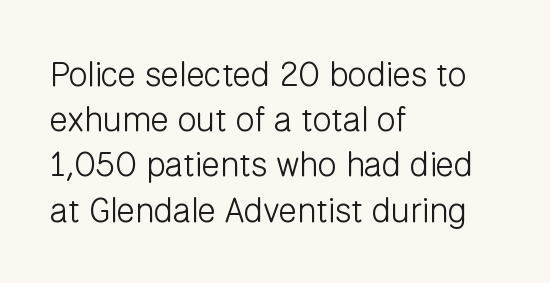
Q: Is the text bold? A: No.
Q: Is the text italic (slanted)? A: No, it is upright.
Q: Is the typeface a serif or a sans-serif typeface? A: Sans-serif.
Q: Is the text underlined? A: No.
Q: How is the paragraph aligned? A: Left-aligned.
Q: Is the spacing between letters normal or unusually wide? A: Normal.
Q: Is the spacing between lines tight, normal or loose? A: Normal.
Q: Width (condensed, normal, or wide)? A: Normal.
Q: Stroke contrast? A: Low.
Q: x-height? A: Medium.
Q: Monospaced? A: No.
